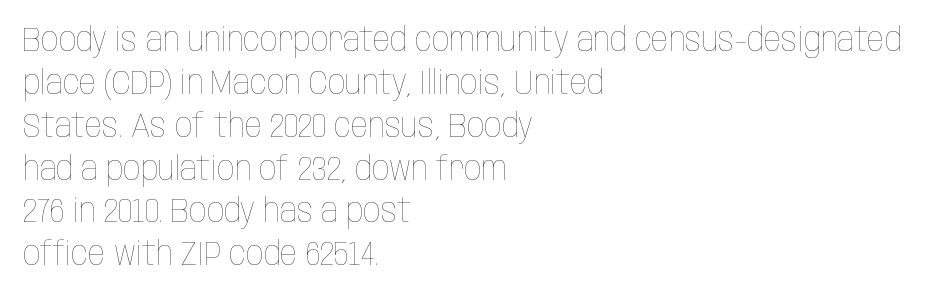
{"italic": "no", "bold": "no", "weight": "thin", "width": "condensed", "stroke_contrast": "low", "x_height": "large", "monospaced": "no", "underline": "no", "align": "left", "line_spacing": "normal", "line_spacing_ratio": 1.26, "letter_spacing": "normal", "letter_spacing_em": 0.0, "glyph_px": 34}
